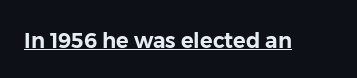
{"italic": "no", "underline": "yes", "letter_spacing": "normal", "letter_spacing_em": 0.0, "glyph_px": 21}
